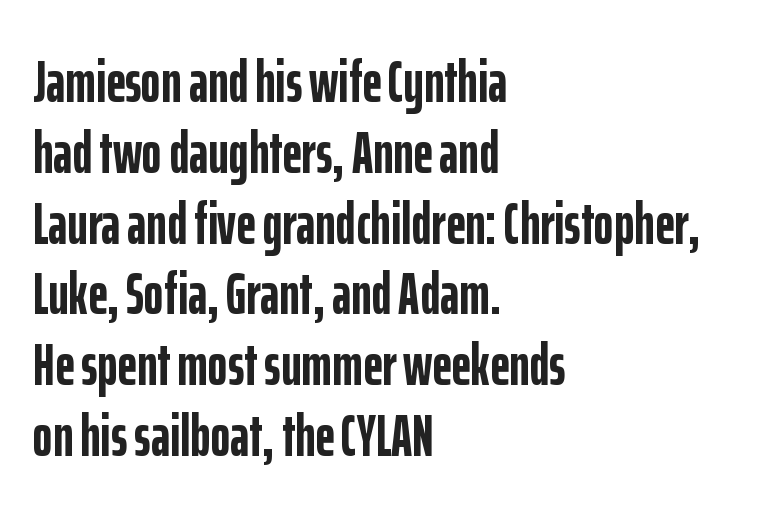
No italicization has been applied; the sample stays upright. Note the varied advance widths — an 'i' is clearly narrower than an 'm'. Rule under the text: the space is simply empty. In terms of weight, the rendering is a true, heavy bold. Each letter's strokes conclude bluntly, with no projecting serifs.
